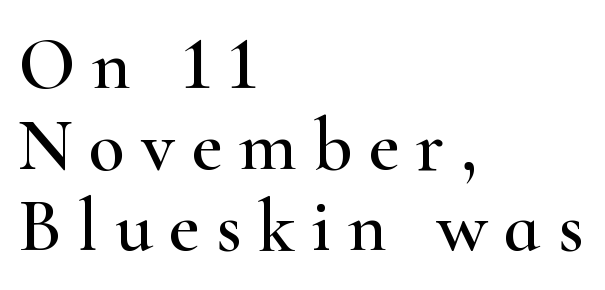
Q: Is the text italic (slanted)? A: No, it is upright.
Q: Is the typeface a serif or a sans-serif typeface? A: Serif.
Q: Is the text underlined? A: No.
Q: How is the paragraph aligned? A: Left-aligned.
Q: Is the spacing between letters normal or unusually wide? A: Unusually wide.
Q: Is the spacing between lines tight, normal or loose? A: Tight.
Q: Width (condensed, normal, or wide)? A: Wide.
Q: Stroke contrast? A: High.
Q: x-height? A: Small.
Q: Monospaced? A: No.
